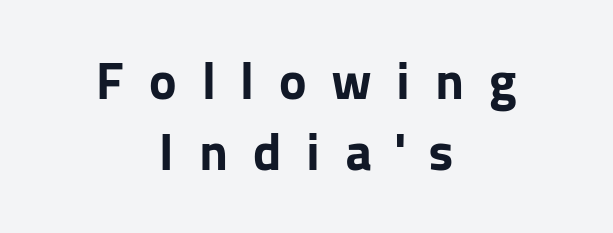
The image shows 52 px bold sans-serif type, upright; set centered, normal line spacing (1.36x), unusually wide letter spacing (+0.48 em), not underlined; low stroke contrast and a medium x-height.
